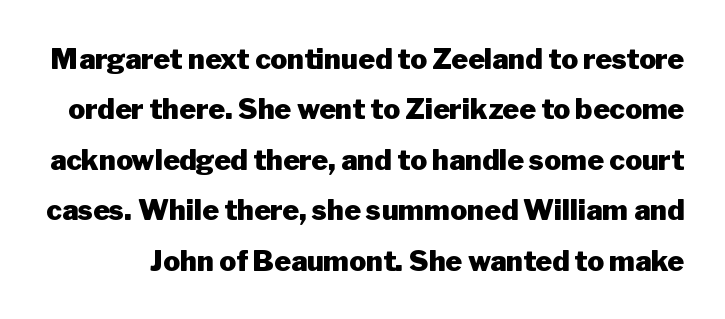
{"serif": "no", "italic": "no", "bold": "yes", "weight": "heavy", "width": "normal", "stroke_contrast": "low", "x_height": "medium", "monospaced": "no", "underline": "no", "line_spacing_ratio": 1.8, "letter_spacing": "normal", "letter_spacing_em": 0.0, "glyph_px": 28}
